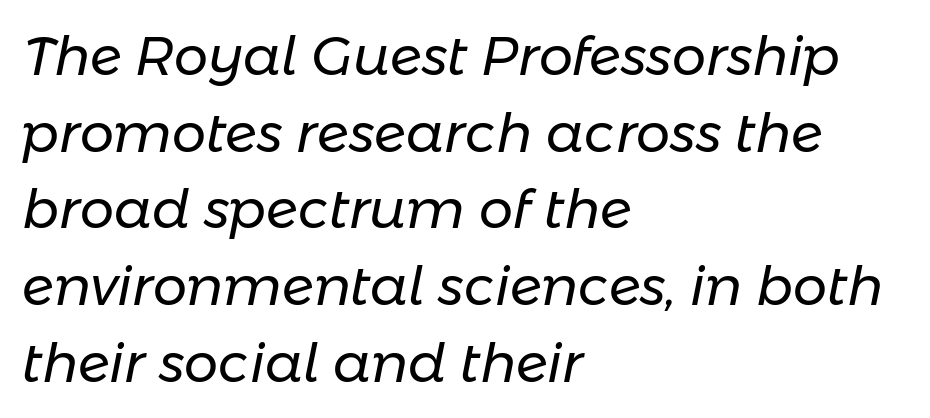
Q: Is the text bold? A: No.
Q: Is the text italic (slanted)? A: Yes, it leans right by about 11 degrees.
Q: Is the text underlined? A: No.
Q: How is the paragraph aligned? A: Left-aligned.
Q: Is the spacing between letters normal or unusually wide? A: Normal.
Q: Is the spacing between lines tight, normal or loose? A: Normal.
Q: Width (condensed, normal, or wide)? A: Normal.
Q: Stroke contrast? A: Low.
Q: x-height? A: Medium.
Q: Monospaced? A: No.
